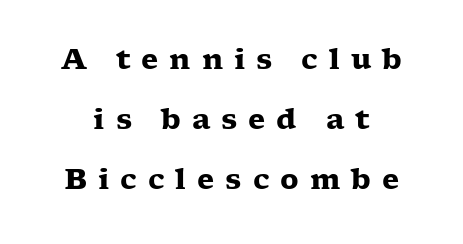
The image shows 28 px heavy, wide serif type, upright; set loose line spacing (2.15x), unusually wide letter spacing (+0.39 em), not underlined; low stroke contrast and a medium x-height.
